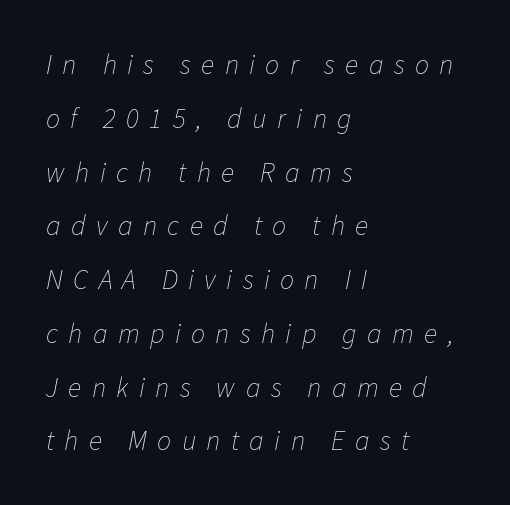
No letter is thick-stroked: the sample isn't bold. Descenders are the only things crossing below the line. The face used here is proportionally spaced, like ordinary book or web type. The lettering tilts uniformly, giving the passage an italic look. This rendering widens character spacing well past its baseline value. Typeset ragged right — the left edge is the straight one.
